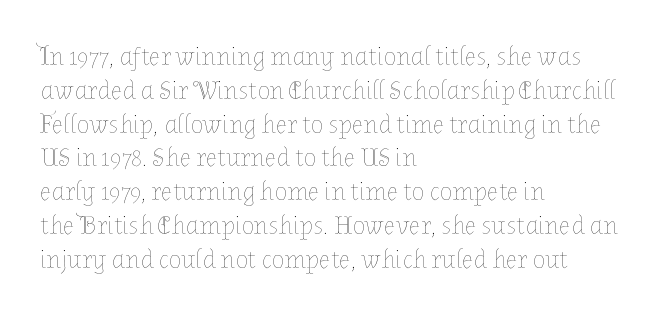
{"italic": "no", "bold": "no", "underline": "no", "align": "left", "line_spacing": "normal", "line_spacing_ratio": 1.3, "letter_spacing": "normal", "letter_spacing_em": 0.0, "glyph_px": 26}
